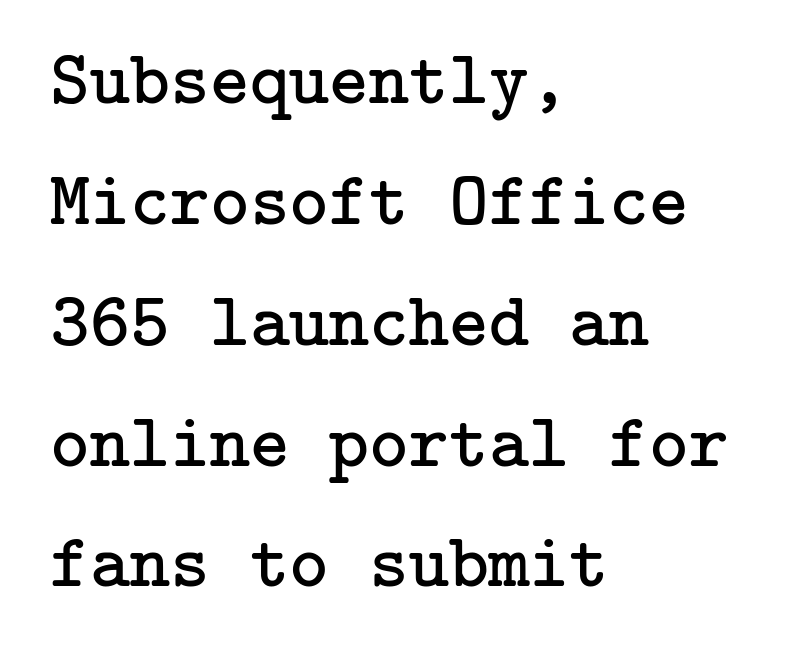
Q: Is the text bold? A: No.
Q: Is the text italic (slanted)? A: No, it is upright.
Q: Is the typeface a serif or a sans-serif typeface? A: Serif.
Q: Is the text underlined? A: No.
Q: How is the paragraph aligned? A: Left-aligned.
Q: Is the spacing between letters normal or unusually wide? A: Normal.
Q: Is the spacing between lines tight, normal or loose? A: Normal.
Q: Width (condensed, normal, or wide)? A: Normal.
Q: Stroke contrast? A: Low.
Q: x-height? A: Medium.
